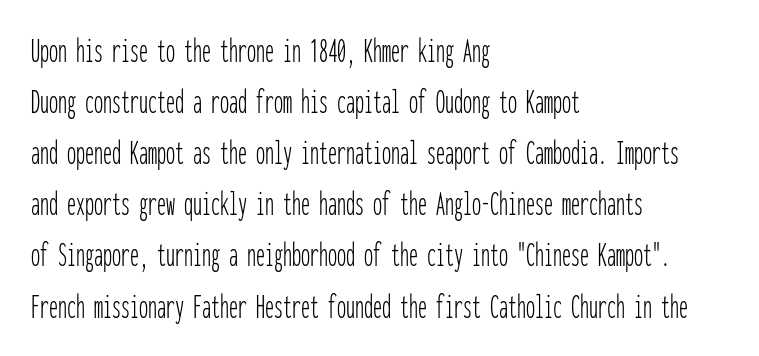
Is the letter spacing exaggerated? No — it looks like the ordinary default. Do the letters lean? They stand straight. Horizontally, the lines are justified to the leading edge only. The passage shown is not bold in any degree.
